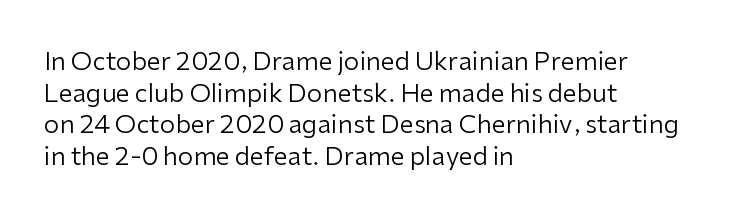
Q: Is the text bold? A: No.
Q: Is the text italic (slanted)? A: No, it is upright.
Q: Is the text underlined? A: No.
Q: How is the paragraph aligned? A: Left-aligned.
Q: Is the spacing between letters normal or unusually wide? A: Normal.
Q: Is the spacing between lines tight, normal or loose? A: Normal.
